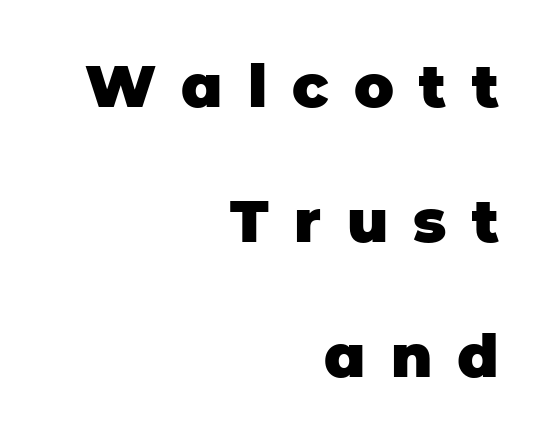
Q: Is the text bold? A: Yes.
Q: Is the text italic (slanted)? A: No, it is upright.
Q: Is the typeface a serif or a sans-serif typeface? A: Sans-serif.
Q: Is the text underlined? A: No.
Q: How is the paragraph aligned? A: Right-aligned.
Q: Is the spacing between letters normal or unusually wide? A: Unusually wide.
Q: Is the spacing between lines tight, normal or loose? A: Loose.
Q: Width (condensed, normal, or wide)? A: Normal.
Q: Stroke contrast? A: Low.
Q: x-height? A: Large.
Q: Monospaced? A: No.
